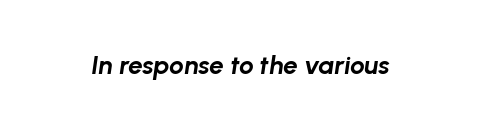
The specimen reads as italic at a glance. The space beneath each line is pristine and unruled. Is the type bold? Yes — the strokes are clearly thick and heavy. Between one letter and the next there's only the usual sliver of space.
